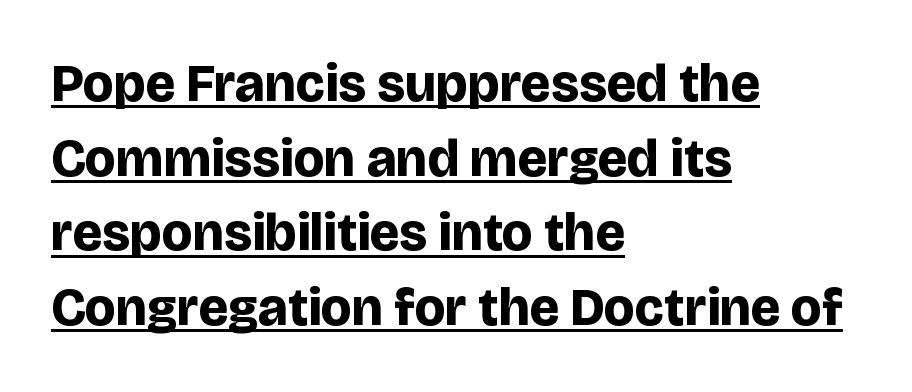
Q: Is the text bold? A: Yes.
Q: Is the text italic (slanted)? A: No, it is upright.
Q: Is the typeface a serif or a sans-serif typeface? A: Sans-serif.
Q: Is the text underlined? A: Yes.
Q: How is the paragraph aligned? A: Left-aligned.
Q: Is the spacing between letters normal or unusually wide? A: Normal.
Q: Is the spacing between lines tight, normal or loose? A: Normal.
Q: Width (condensed, normal, or wide)? A: Normal.
Q: Stroke contrast? A: Low.
Q: x-height? A: Large.
Q: Monospaced? A: No.
